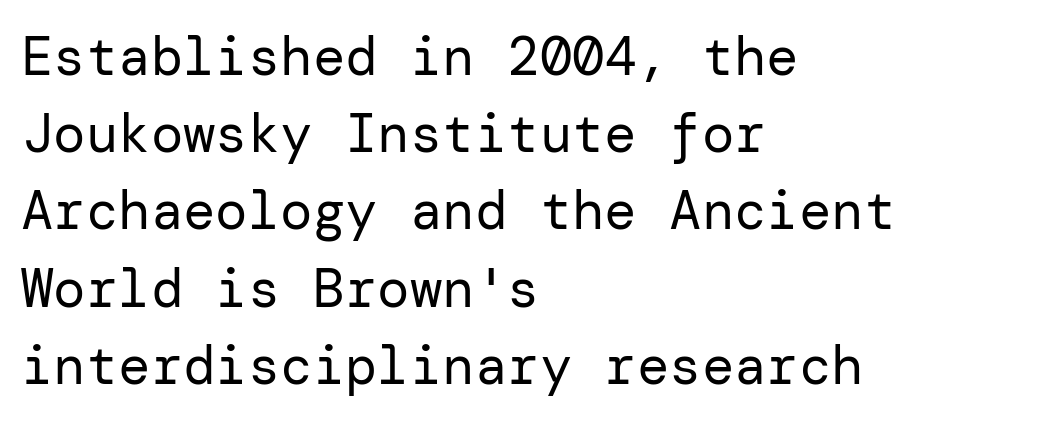
The image shows 54 px regular-weight sans-serif type, upright; set left-aligned, normal line spacing (1.43x), normal letter spacing, not underlined; low stroke contrast and a medium x-height.
